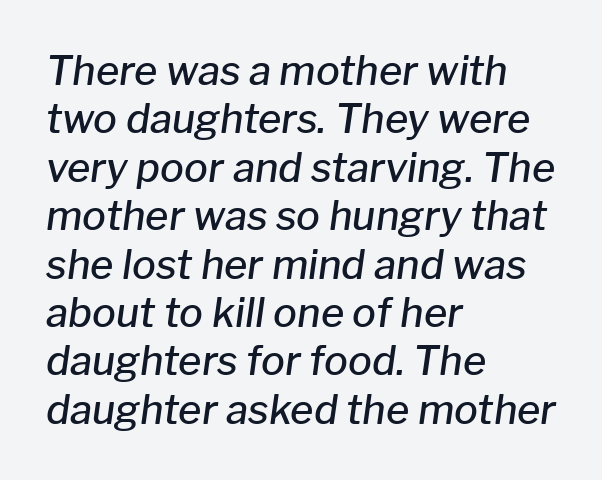
Q: Is the text bold? A: Semi-bold.
Q: Is the text italic (slanted)? A: Yes, it leans right by about 8 degrees.
Q: Is the text underlined? A: No.
Q: How is the paragraph aligned? A: Left-aligned.
Q: Is the spacing between letters normal or unusually wide? A: Normal.
Q: Width (condensed, normal, or wide)? A: Normal.
Q: Stroke contrast? A: Low.
Q: x-height? A: Medium.
Q: Monospaced? A: No.
